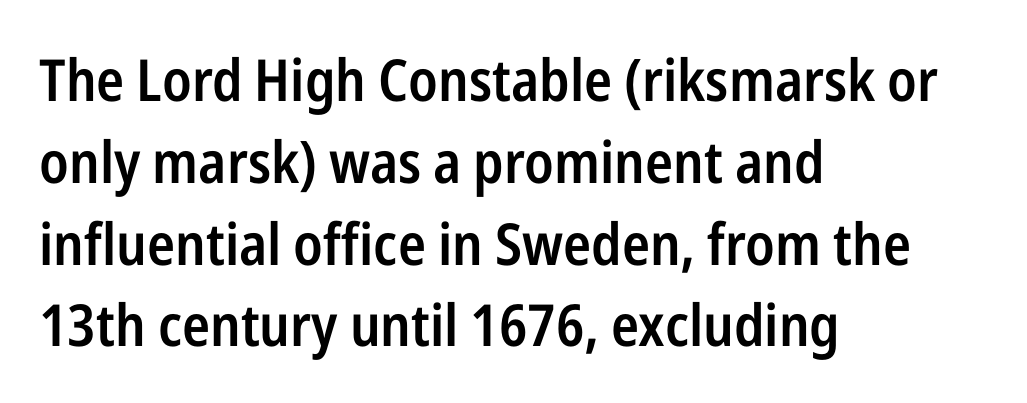
Compared with typical body copy, the letter spacing here is the same. Layout note: lines flush left. The rendering uses natural spacing where letterforms have individual widths. The specimen omits any rule beneath the text block's lines.
